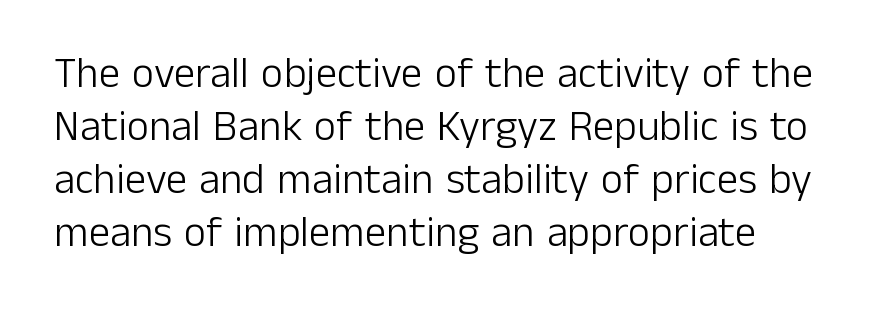
{"serif": "no", "italic": "no", "bold": "no", "weight": "light", "width": "normal", "stroke_contrast": "low", "x_height": "medium", "monospaced": "no", "underline": "no", "line_spacing_ratio": 1.23, "letter_spacing": "normal", "letter_spacing_em": 0.0, "glyph_px": 43}
